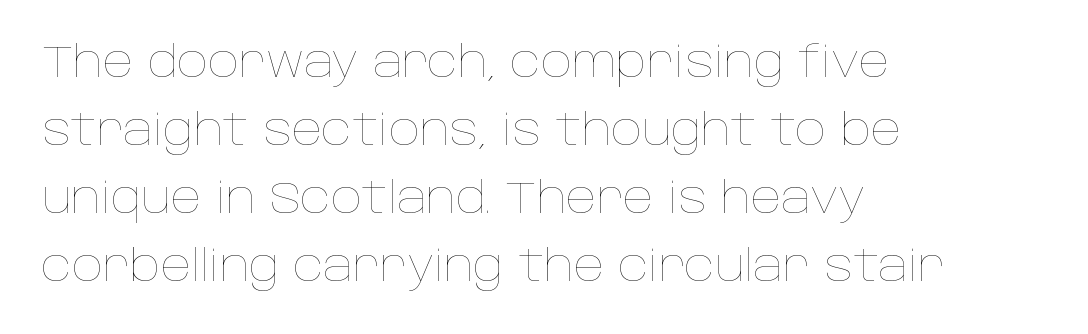
The image shows 43 px thin type, upright; set left-aligned, normal line spacing (1.58x), normal letter spacing, not underlined; low stroke contrast and a large x-height.
